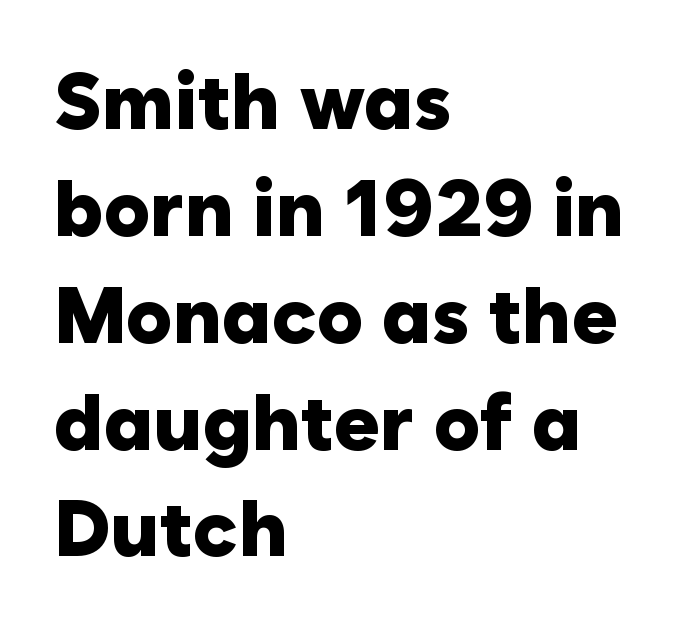
Italic? Not at all — the glyphs are vertical. The rendering uses natural spacing where letterforms have individual widths. Decoration check: the copy has no underline. Serifs: no, the terminals of the letterforms are clean. One glance says typical: line gaps are just what's usual. All the whitespace from short lines collects on the right.
